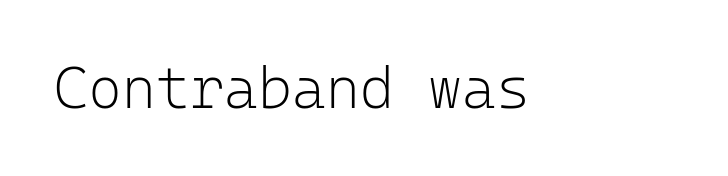
Q: Is the text bold? A: No.
Q: Is the text italic (slanted)? A: No, it is upright.
Q: Is the typeface a serif or a sans-serif typeface? A: Sans-serif.
Q: Is the text underlined? A: No.
Q: Is the spacing between letters normal or unusually wide? A: Normal.
Q: Width (condensed, normal, or wide)? A: Normal.
Q: Stroke contrast? A: Low.
Q: x-height? A: Medium.
Q: Monospaced? A: Yes.
